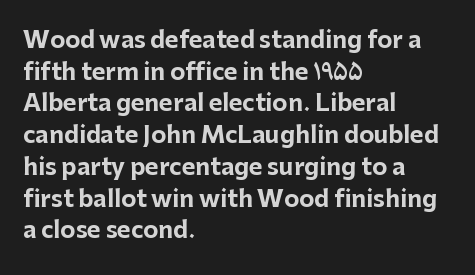
{"italic": "no", "bold": "yes", "underline": "no", "align": "left", "line_spacing": "normal", "line_spacing_ratio": 1.38, "letter_spacing": "normal", "letter_spacing_em": 0.0, "glyph_px": 23}
